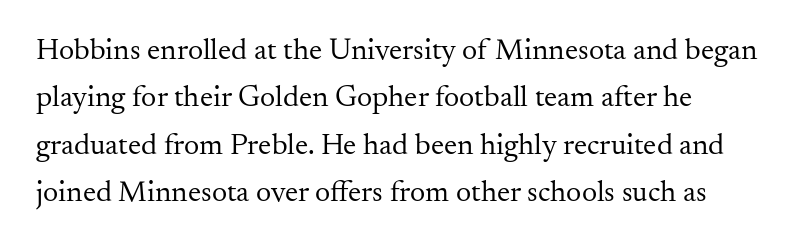
The image shows 30 px regular-weight serif type, upright; set left-aligned, normal line spacing (1.58x), normal letter spacing, not underlined; medium stroke contrast and a small x-height.
